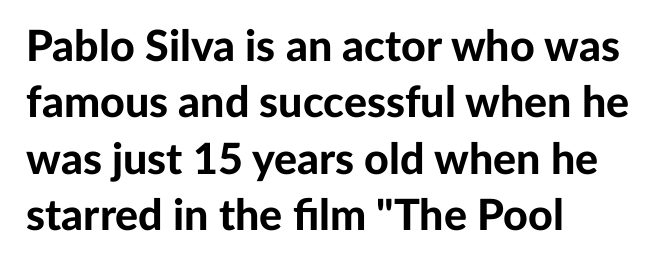
The font is running at its bold setting. A typesetter would label this face a sans. No italicization has been applied; the sample stays upright. Typeset ragged right — the left edge is the straight one. Spacing verdict: proportional, widths tailored to each character. Rule under the text: the space is simply empty.
